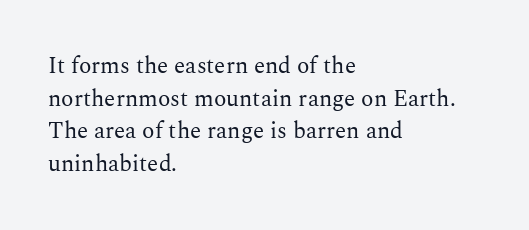
The image shows 23 px text type, upright; set left-aligned, normal line spacing (1.42x), normal letter spacing, not underlined.
